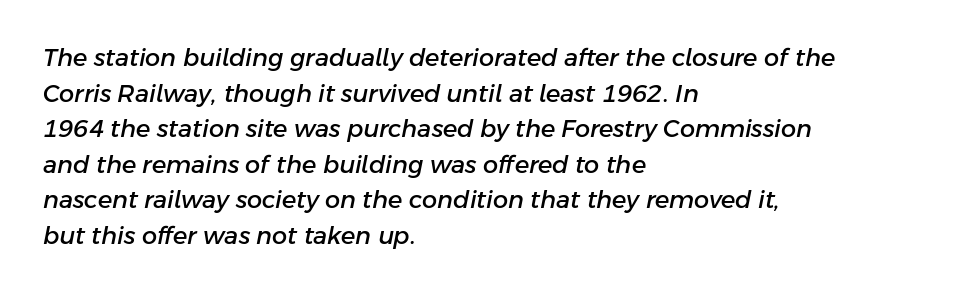
{"italic": "yes", "lean": "right", "slant_degrees": 11, "underline": "no", "align": "left", "line_spacing": "normal", "line_spacing_ratio": 1.48, "letter_spacing": "normal", "letter_spacing_em": 0.0, "glyph_px": 24}
